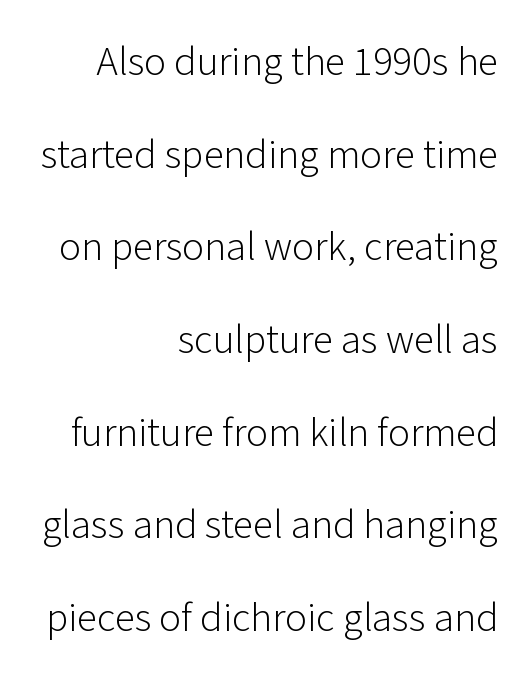
The image shows 41 px light sans-serif type, upright; set right-aligned, loose line spacing (2.26x), normal letter spacing, not underlined; low stroke contrast and a medium x-height.
